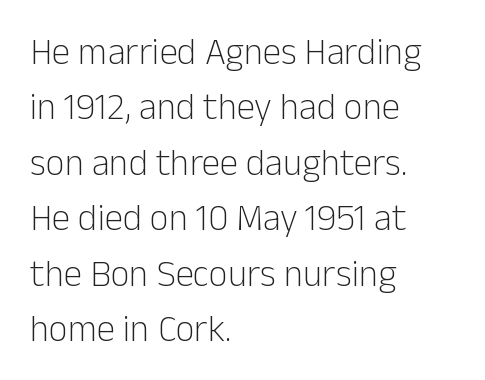
The image shows 37 px light sans-serif type, upright; set left-aligned, normal line spacing (1.5x), normal letter spacing, not underlined; low stroke contrast and a medium x-height.
